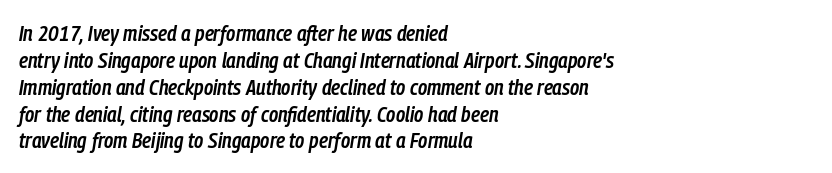
Q: Is the text bold? A: Semi-bold.
Q: Is the text italic (slanted)? A: Yes, it leans right by about 9 degrees.
Q: Is the text underlined? A: No.
Q: How is the paragraph aligned? A: Left-aligned.
Q: Is the spacing between letters normal or unusually wide? A: Normal.
